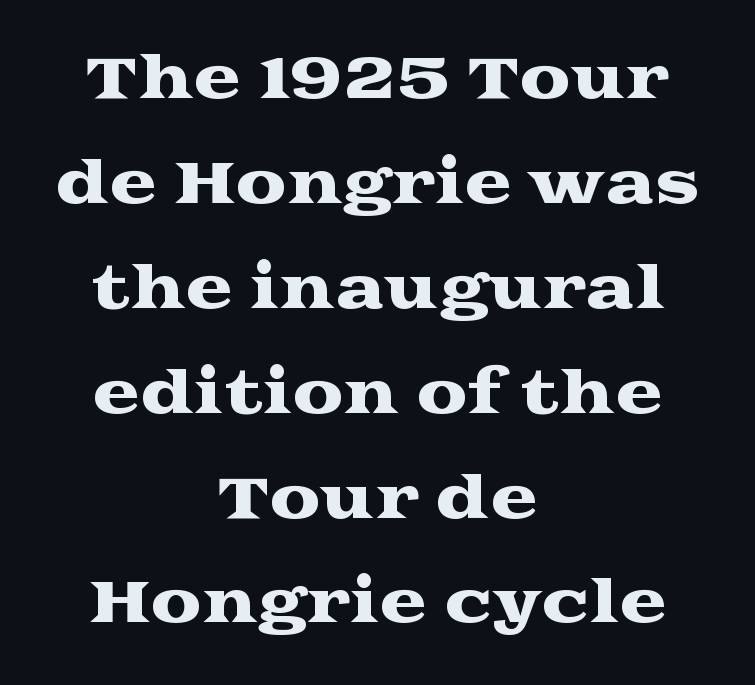
Q: Is the text italic (slanted)? A: No, it is upright.
Q: Is the typeface a serif or a sans-serif typeface? A: Serif.
Q: Is the text underlined? A: No.
Q: How is the paragraph aligned? A: Centered.
Q: Is the spacing between letters normal or unusually wide? A: Normal.
Q: Width (condensed, normal, or wide)? A: Wide.
Q: Stroke contrast? A: Medium.
Q: x-height? A: Medium.
Q: Monospaced? A: No.
